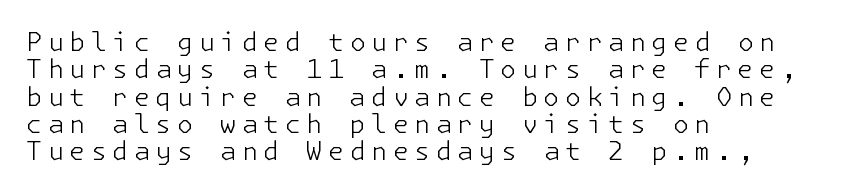
Q: Is the text bold? A: No.
Q: Is the text italic (slanted)? A: No, it is upright.
Q: Is the text underlined? A: No.
Q: How is the paragraph aligned? A: Left-aligned.
Q: Is the spacing between letters normal or unusually wide? A: Unusually wide.
Q: Is the spacing between lines tight, normal or loose? A: Tight.
